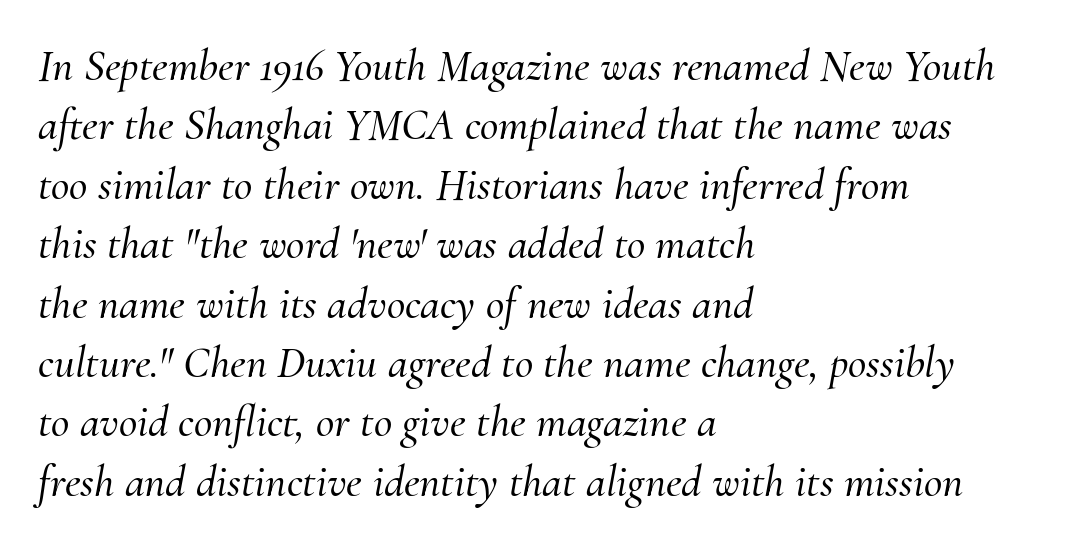
The image shows 45 px serif type, italic (leaning right); set left-aligned, normal line spacing (1.32x), normal letter spacing, not underlined; medium stroke contrast and a small x-height.
